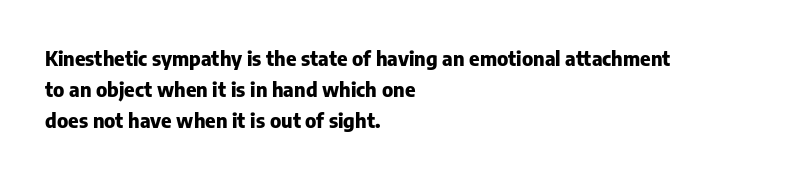
Q: Is the text bold? A: Yes.
Q: Is the text italic (slanted)? A: No, it is upright.
Q: Is the text underlined? A: No.
Q: How is the paragraph aligned? A: Left-aligned.
Q: Is the spacing between letters normal or unusually wide? A: Normal.
Q: Is the spacing between lines tight, normal or loose? A: Normal.
